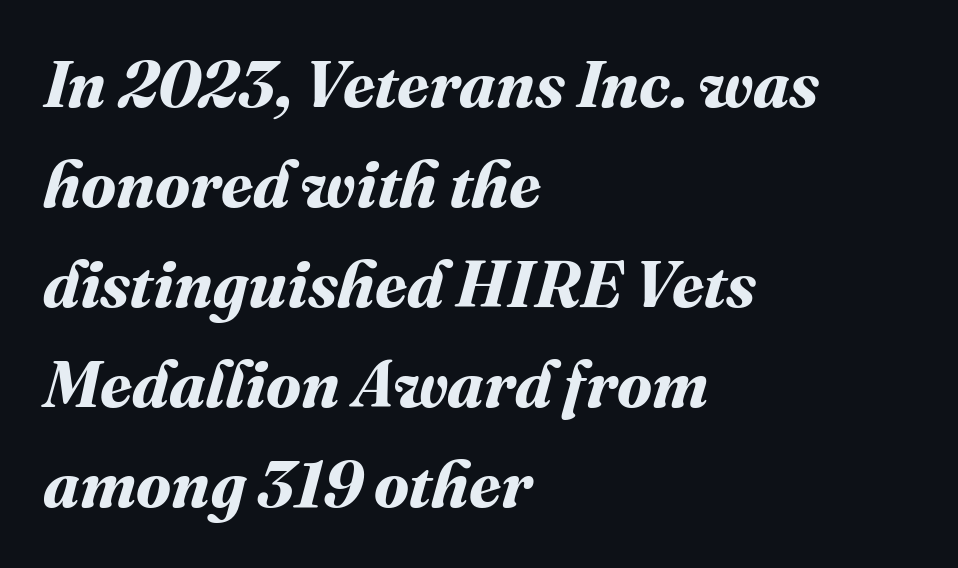
Q: Is the text bold? A: Yes.
Q: Is the text underlined? A: No.
Q: How is the paragraph aligned? A: Left-aligned.
Q: Is the spacing between letters normal or unusually wide? A: Normal.
Q: Is the spacing between lines tight, normal or loose? A: Normal.
Q: Width (condensed, normal, or wide)? A: Normal.
Q: Stroke contrast? A: Medium.
Q: x-height? A: Medium.
Q: Monospaced? A: No.
